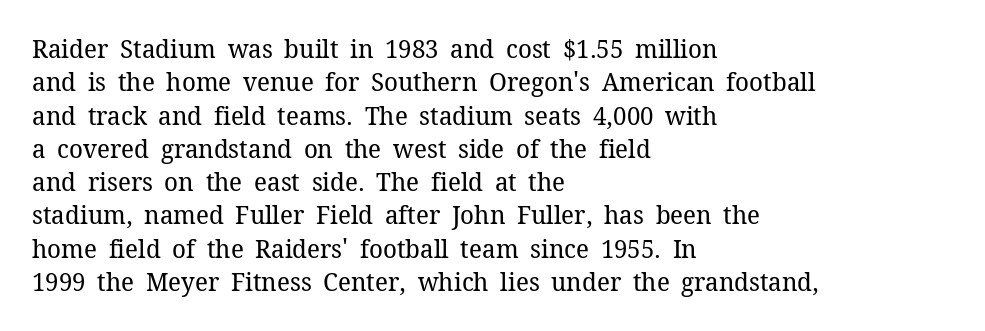
The image shows 26 px text type, upright; set left-aligned, normal line spacing (1.28x), normal letter spacing, not underlined.
